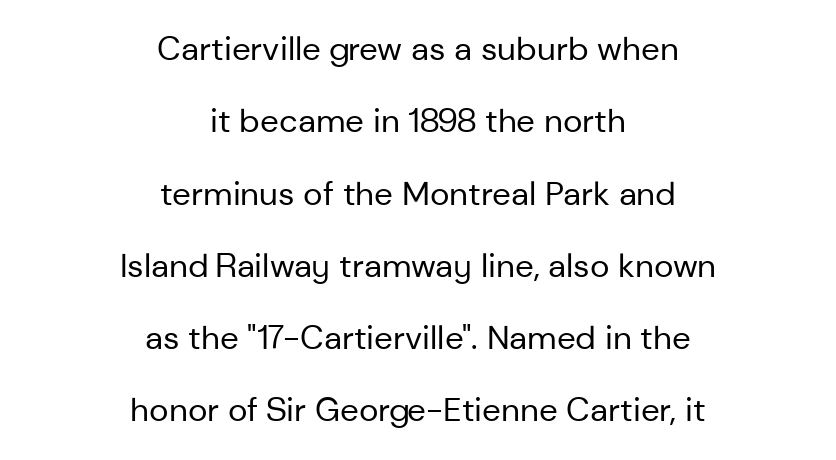
Q: Is the text bold? A: No.
Q: Is the text italic (slanted)? A: No, it is upright.
Q: Is the typeface a serif or a sans-serif typeface? A: Sans-serif.
Q: Is the text underlined? A: No.
Q: How is the paragraph aligned? A: Centered.
Q: Is the spacing between letters normal or unusually wide? A: Normal.
Q: Is the spacing between lines tight, normal or loose? A: Loose.
Q: Width (condensed, normal, or wide)? A: Normal.
Q: Stroke contrast? A: Low.
Q: x-height? A: Medium.
Q: Monospaced? A: No.
